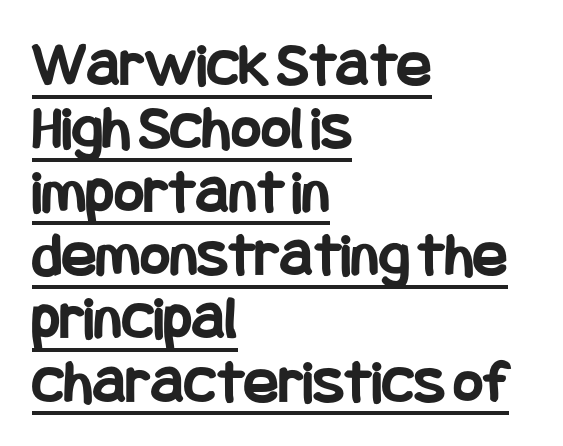
{"serif": "no", "italic": "no", "bold": "yes", "weight": "bold", "width": "condensed", "stroke_contrast": "low", "x_height": "large", "underline": "yes", "align": "left", "line_spacing": "tight", "line_spacing_ratio": 0.99, "letter_spacing": "normal", "letter_spacing_em": 0.0, "glyph_px": 64}
